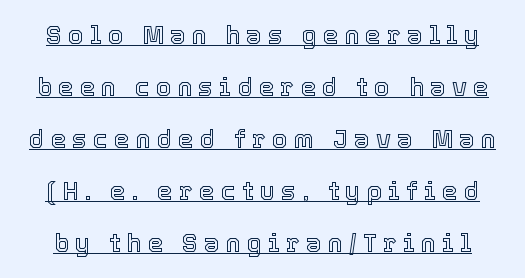
{"italic": "no", "underline": "yes", "line_spacing": "loose", "line_spacing_ratio": 2.08, "letter_spacing": "wide", "letter_spacing_em": 0.24, "glyph_px": 25}
